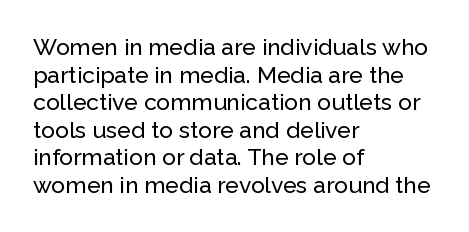
Q: Is the text italic (slanted)? A: No, it is upright.
Q: Is the text underlined? A: No.
Q: How is the paragraph aligned? A: Left-aligned.
Q: Is the spacing between letters normal or unusually wide? A: Normal.
